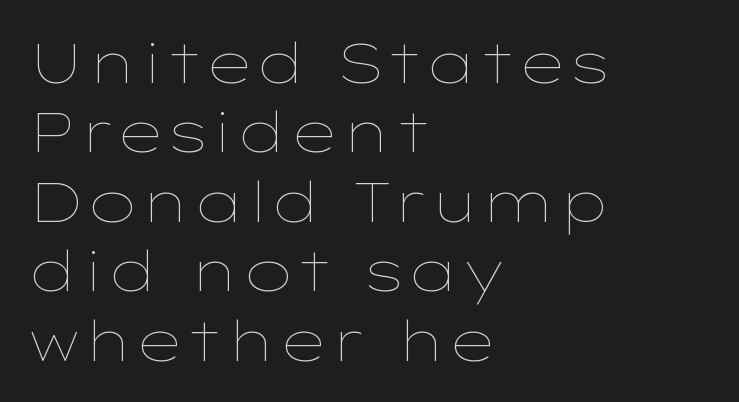
The image shows 56 px thin, wide type, upright; set left-aligned, line spacing 1.24x, normal letter spacing, not underlined; low stroke contrast and a medium x-height.
